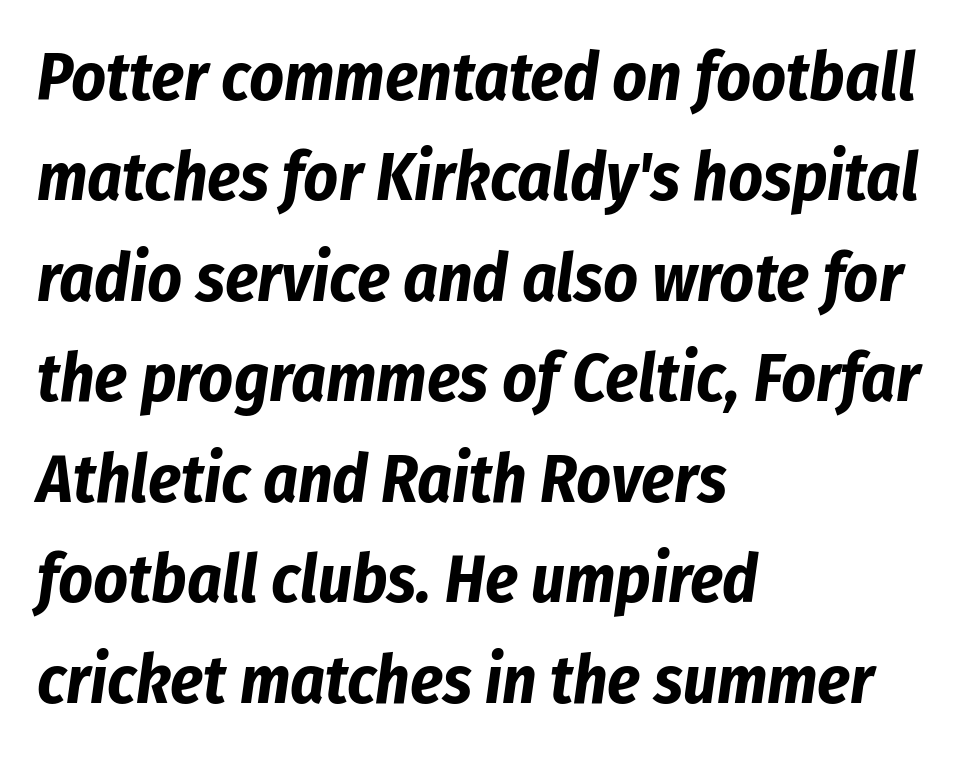
{"italic": "yes", "lean": "right", "slant_degrees": 8, "bold": "yes", "weight": "bold", "width": "condensed", "stroke_contrast": "low", "x_height": "medium", "monospaced": "no", "underline": "no", "align": "left", "line_spacing": "normal", "line_spacing_ratio": 1.5, "letter_spacing": "normal", "letter_spacing_em": 0.0, "glyph_px": 67}
